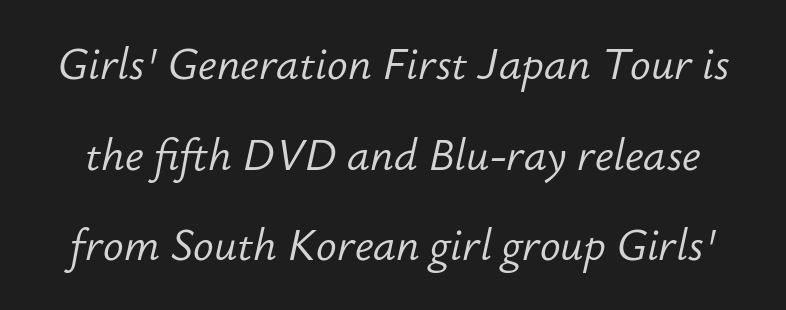
Q: Is the text bold? A: No.
Q: Is the text italic (slanted)? A: Yes, it leans right by about 12 degrees.
Q: Is the text underlined? A: No.
Q: Is the spacing between letters normal or unusually wide? A: Normal.
Q: Is the spacing between lines tight, normal or loose? A: Loose.
Q: Width (condensed, normal, or wide)? A: Normal.
Q: Stroke contrast? A: Low.
Q: x-height? A: Small.
Q: Monospaced? A: No.
